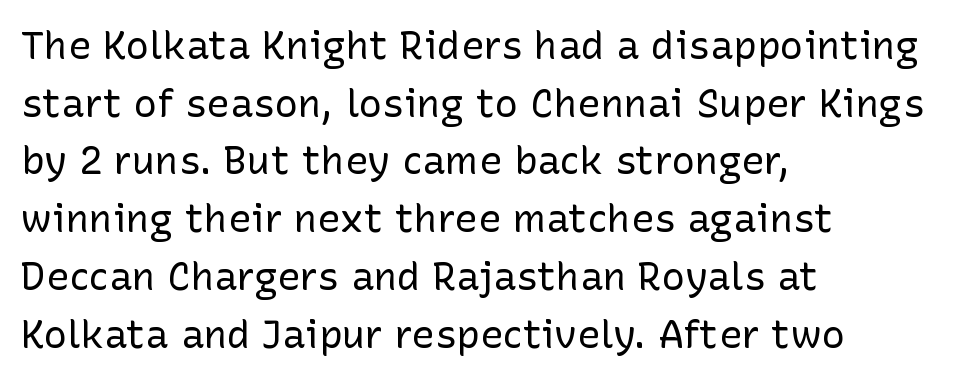
Q: Is the text bold? A: No.
Q: Is the text italic (slanted)? A: No, it is upright.
Q: Is the typeface a serif or a sans-serif typeface? A: Sans-serif.
Q: Is the text underlined? A: No.
Q: How is the paragraph aligned? A: Left-aligned.
Q: Is the spacing between letters normal or unusually wide? A: Normal.
Q: Is the spacing between lines tight, normal or loose? A: Normal.
Q: Width (condensed, normal, or wide)? A: Normal.
Q: Stroke contrast? A: Low.
Q: x-height? A: Medium.
Q: Monospaced? A: No.
